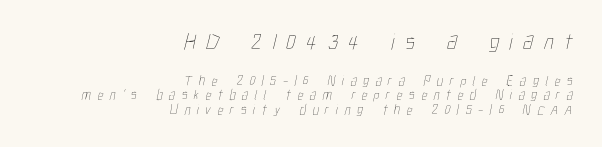
{"bold": "no", "underline": "no", "align": "right", "line_spacing": "tight", "line_spacing_ratio": 1.05, "letter_spacing": "wide", "letter_spacing_em": 0.47, "larger_block": "first", "size_ratio": 1.64, "glyph_px": 23}
